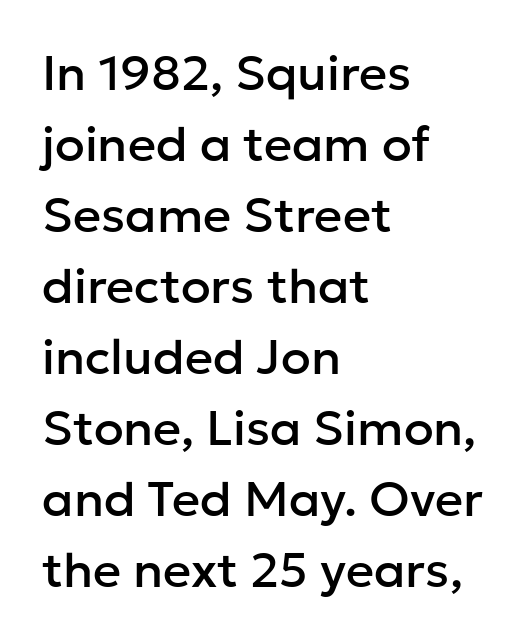
The image shows 49 px sans-serif type, upright; set left-aligned, normal line spacing (1.45x), normal letter spacing, not underlined; low stroke contrast and a medium x-height.
